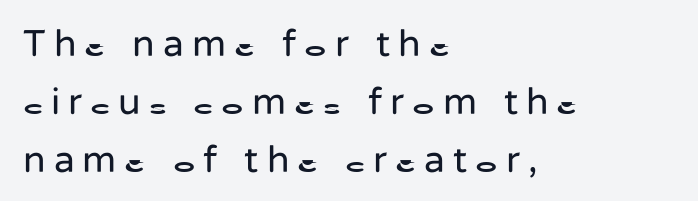
Q: Is the text bold? A: No.
Q: Is the text italic (slanted)? A: No, it is upright.
Q: Is the typeface a serif or a sans-serif typeface? A: Sans-serif.
Q: Is the text underlined? A: No.
Q: How is the paragraph aligned? A: Left-aligned.
Q: Is the spacing between letters normal or unusually wide? A: Unusually wide.
Q: Is the spacing between lines tight, normal or loose? A: Normal.
Q: Width (condensed, normal, or wide)? A: Normal.
Q: Stroke contrast? A: Low.
Q: x-height? A: Medium.
Q: Monospaced? A: No.
